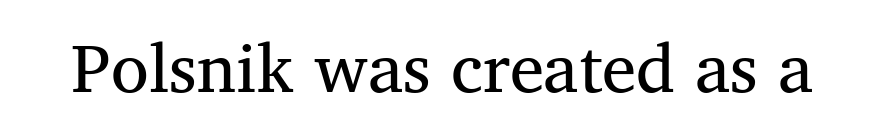
Looks like regular typesetting: each glyph gets only the width it needs. Note: serifs present on the glyphs. Unmarked baselines from the first word to the last. Glyph-to-glyph distance matches everyday printed text.
